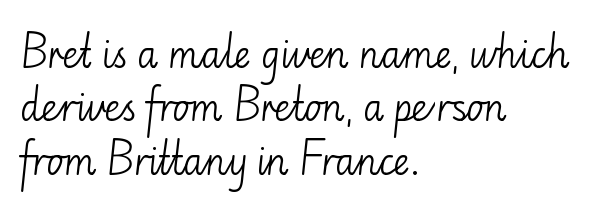
{"serif": "no", "bold": "no", "weight": "light", "width": "normal", "stroke_contrast": "low", "x_height": "small", "monospaced": "no", "underline": "no", "align": "left", "line_spacing": "normal", "line_spacing_ratio": 1.48, "letter_spacing": "normal", "letter_spacing_em": 0.0, "glyph_px": 36}
